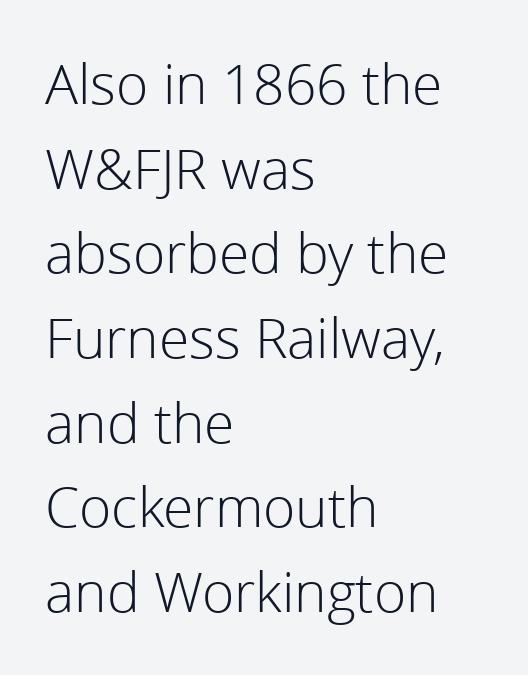
Q: Is the text bold? A: No.
Q: Is the text italic (slanted)? A: No, it is upright.
Q: Is the typeface a serif or a sans-serif typeface? A: Sans-serif.
Q: Is the text underlined? A: No.
Q: How is the paragraph aligned? A: Left-aligned.
Q: Is the spacing between letters normal or unusually wide? A: Normal.
Q: Is the spacing between lines tight, normal or loose? A: Normal.
Q: Width (condensed, normal, or wide)? A: Normal.
Q: x-height? A: Medium.
Q: Monospaced? A: No.
